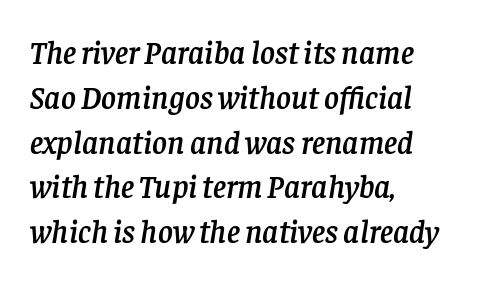
{"serif": "yes", "italic": "yes", "lean": "right", "slant_degrees": 8, "width": "normal", "stroke_contrast": "low", "x_height": "large", "monospaced": "no", "underline": "no", "align": "left", "line_spacing": "normal", "line_spacing_ratio": 1.4, "letter_spacing": "normal", "letter_spacing_em": 0.0, "glyph_px": 32}
